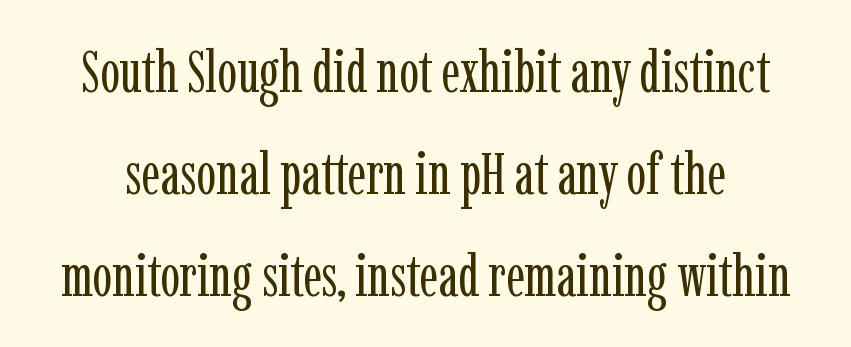
Q: Is the text bold? A: No.
Q: Is the text italic (slanted)? A: No, it is upright.
Q: Is the typeface a serif or a sans-serif typeface? A: Serif.
Q: Is the text underlined? A: No.
Q: Is the spacing between letters normal or unusually wide? A: Normal.
Q: Width (condensed, normal, or wide)? A: Condensed.
Q: Stroke contrast? A: Low.
Q: x-height? A: Medium.
Q: Monospaced? A: No.
